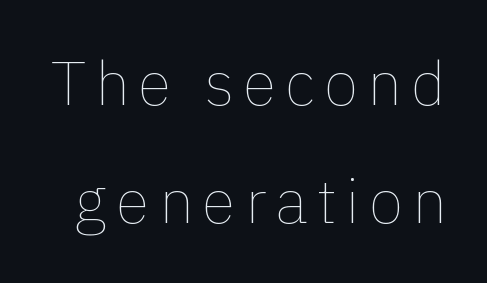
The image shows 62 px thin type, upright; set loose line spacing (1.91x), not underlined; a medium x-height.
